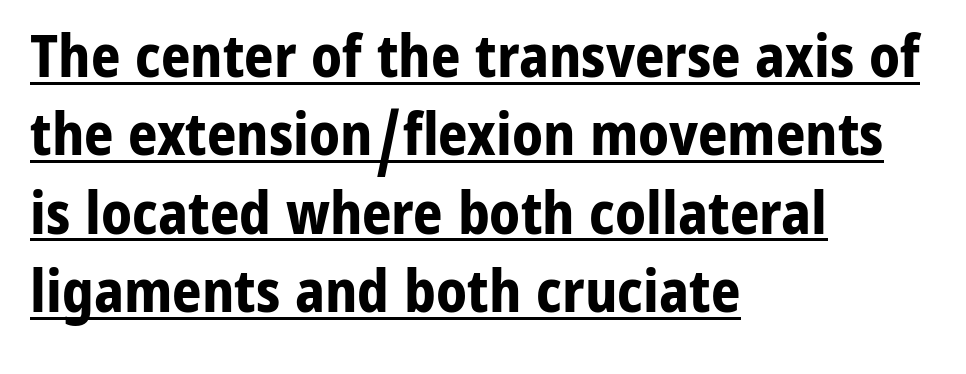
{"serif": "no", "italic": "no", "bold": "yes", "weight": "bold", "width": "normal", "stroke_contrast": "low", "x_height": "medium", "monospaced": "no", "underline": "yes", "align": "left", "line_spacing": "normal", "line_spacing_ratio": 1.35, "letter_spacing": "normal", "letter_spacing_em": 0.0, "glyph_px": 58}
